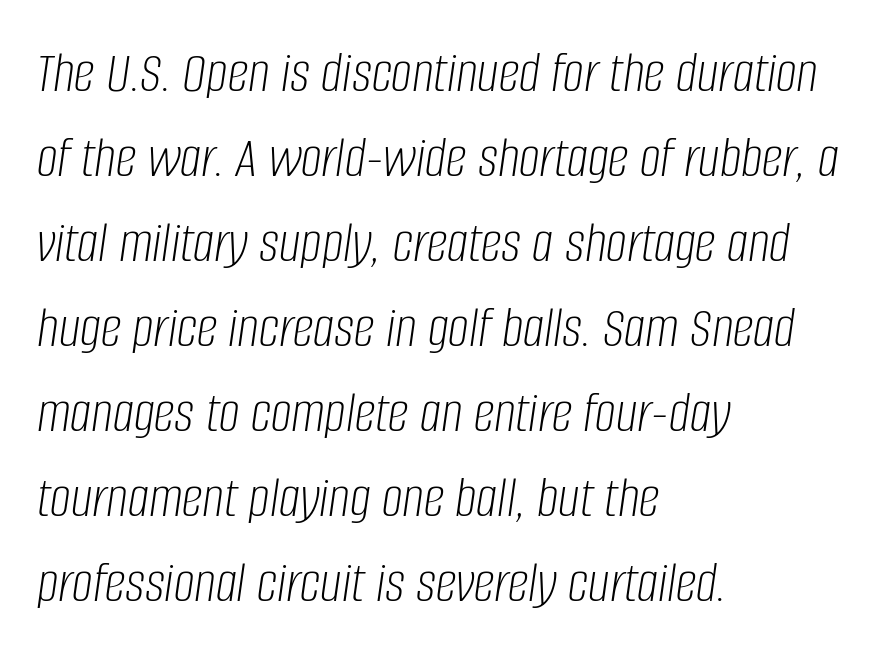
{"italic": "yes", "lean": "right", "slant_degrees": 8, "bold": "no", "weight": "light", "width": "condensed", "stroke_contrast": "low", "x_height": "large", "monospaced": "no", "underline": "no", "align": "left", "line_spacing": "normal", "line_spacing_ratio": 1.44, "letter_spacing": "normal", "letter_spacing_em": 0.0, "glyph_px": 59}
